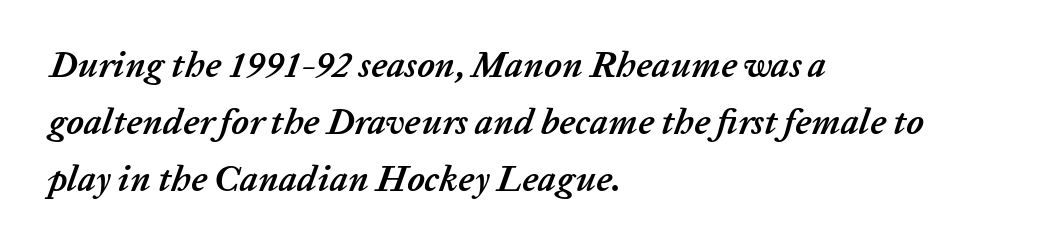
{"italic": "yes", "lean": "right", "slant_degrees": 20, "bold": "yes", "weight": "semibold", "width": "normal", "stroke_contrast": "low", "x_height": "medium", "monospaced": "no", "underline": "no", "align": "left", "line_spacing": "normal", "line_spacing_ratio": 1.59, "letter_spacing": "normal", "letter_spacing_em": 0.0, "glyph_px": 36}
